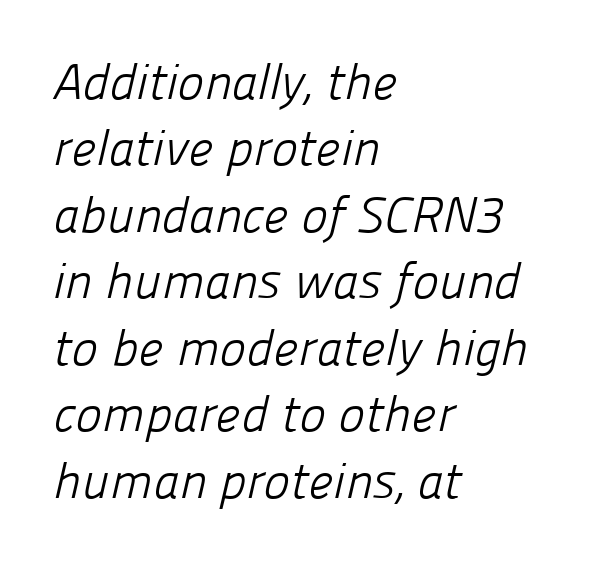
If you drew a ruler down the left edge, every line would touch it. Unlike a traditional serif, this face leaves its strokes unadorned. Clear beneath every line of the passage. The horizontal fit of the characters is conventional and even. Stroke mass is kept to a normal reading level or below. Vertical spacing — default.
